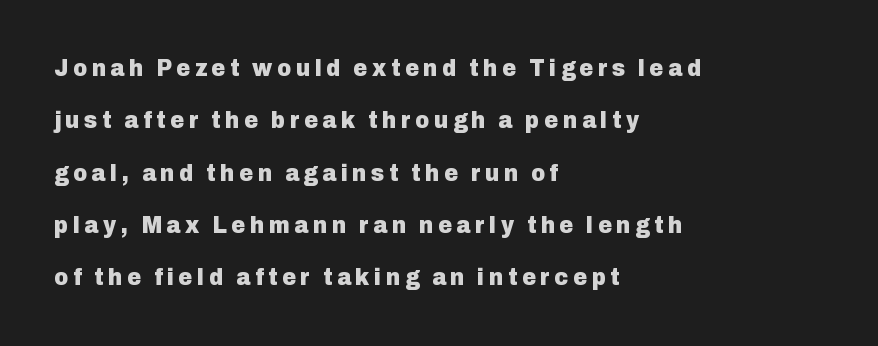
{"italic": "no", "bold": "yes", "underline": "no", "align": "left", "line_spacing": "loose", "line_spacing_ratio": 2.18, "glyph_px": 24}
